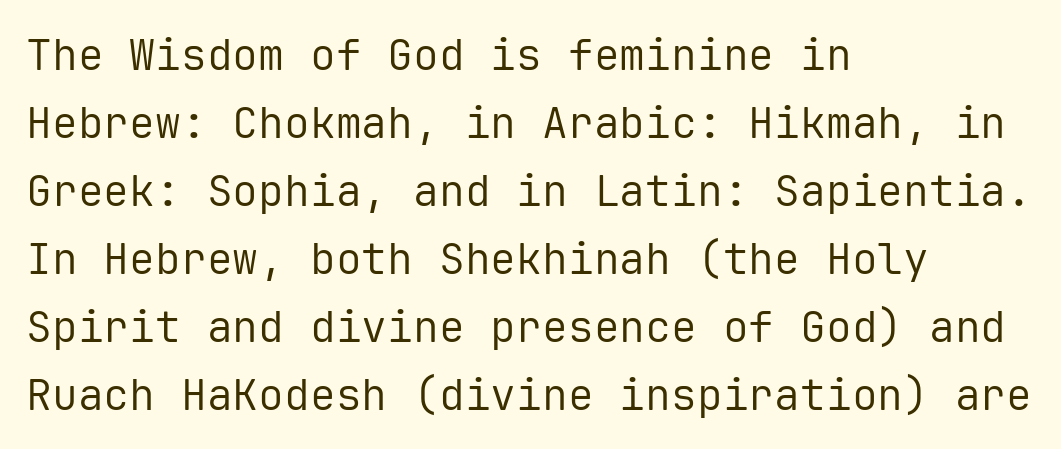
The image shows 43 px regular-weight sans-serif type, upright, monospaced; set left-aligned, normal line spacing (1.58x), normal letter spacing, not underlined; low stroke contrast and a medium x-height.
